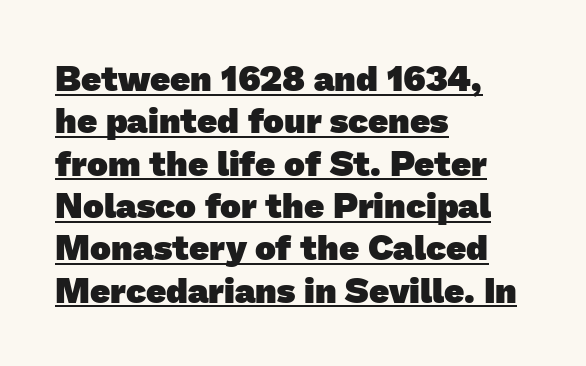
The image shows 35 px heavy sans-serif type; set left-aligned, line spacing 1.21x, normal letter spacing, underlined; low stroke contrast and a medium x-height.
